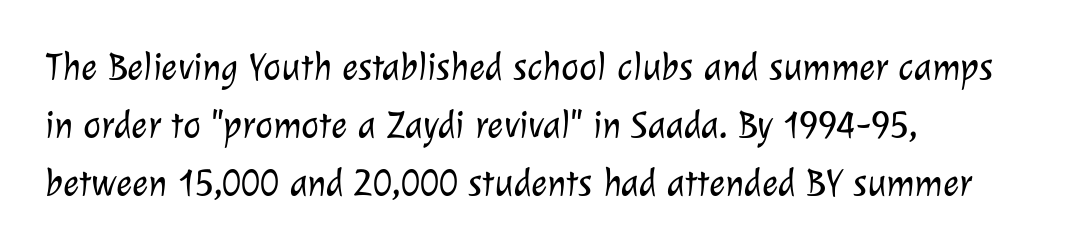
{"serif": "no", "bold": "no", "weight": "light", "width": "normal", "stroke_contrast": "low", "x_height": "medium", "monospaced": "no", "underline": "no", "align": "left", "line_spacing": "normal", "line_spacing_ratio": 1.52, "letter_spacing": "normal", "letter_spacing_em": 0.0, "glyph_px": 38}
